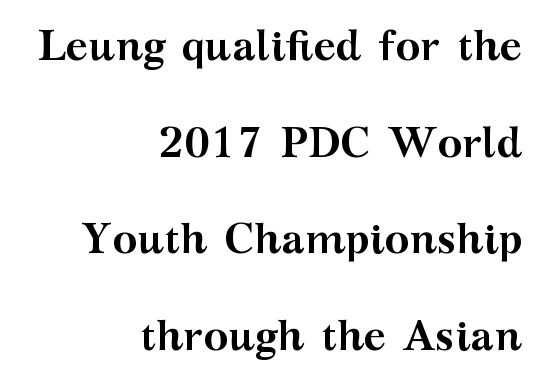
Q: Is the text bold? A: Yes.
Q: Is the text italic (slanted)? A: No, it is upright.
Q: Is the typeface a serif or a sans-serif typeface? A: Serif.
Q: Is the text underlined? A: No.
Q: How is the paragraph aligned? A: Right-aligned.
Q: Is the spacing between letters normal or unusually wide? A: Normal.
Q: Is the spacing between lines tight, normal or loose? A: Loose.
Q: Width (condensed, normal, or wide)? A: Wide.
Q: Stroke contrast? A: Medium.
Q: x-height? A: Medium.
Q: Monospaced? A: No.
